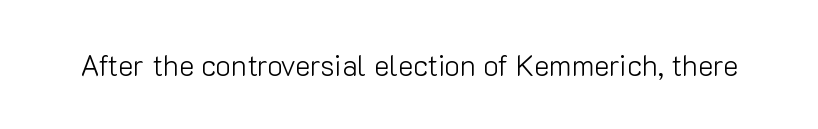
The image shows 29 px light sans-serif type, upright; set normal letter spacing, not underlined; low stroke contrast and a medium x-height.
